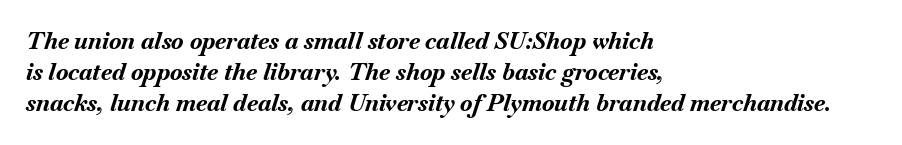
{"italic": "yes", "lean": "right", "slant_degrees": 18, "bold": "yes", "underline": "no", "align": "left", "line_spacing": "normal", "line_spacing_ratio": 1.35, "letter_spacing": "normal", "letter_spacing_em": 0.0, "glyph_px": 23}
